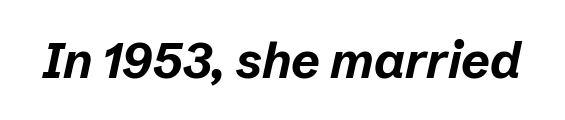
Q: Is the text bold? A: Yes.
Q: Is the text italic (slanted)? A: Yes, it leans right by about 12 degrees.
Q: Is the text underlined? A: No.
Q: Is the spacing between letters normal or unusually wide? A: Normal.
Q: Width (condensed, normal, or wide)? A: Normal.
Q: Stroke contrast? A: Low.
Q: x-height? A: Medium.
Q: Monospaced? A: No.
